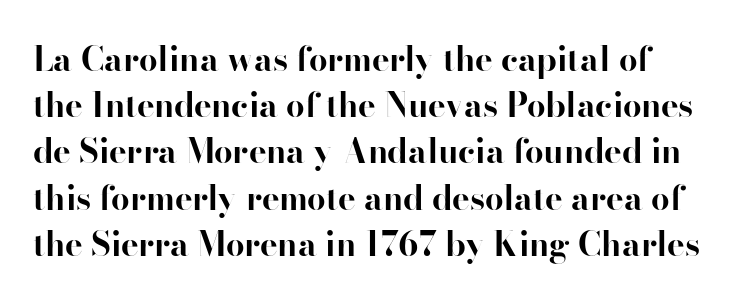
The rendering keeps characters at their native spacing. Is there any slant? The stems are plumb. Quick note: interline space is typical. A typesetter would call this proportional, since set widths differ per character. Examine the stroke ends and you'll spot serifs. This rendering features lettering with no underline.
